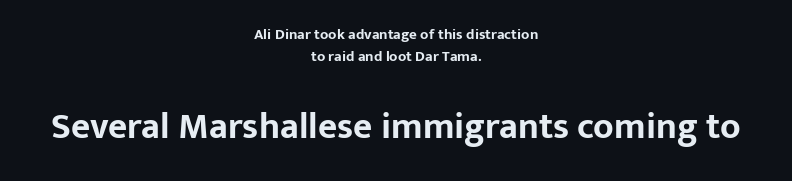
Q: Is the text bold? A: Yes.
Q: Is the text italic (slanted)? A: No, it is upright.
Q: Is the typeface a serif or a sans-serif typeface? A: Sans-serif.
Q: Is the text underlined? A: No.
Q: How is the paragraph aligned? A: Centered.
Q: Is the spacing between letters normal or unusually wide? A: Normal.
Q: Is the spacing between lines tight, normal or loose? A: Normal.
Q: Which block of text is set in a larger size, the first (top) or the second (bottom)? A: The second (bottom) one.
Q: Width (condensed, normal, or wide)? A: Normal.
Q: Stroke contrast? A: Low.
Q: x-height? A: Medium.
Q: Monospaced? A: No.
